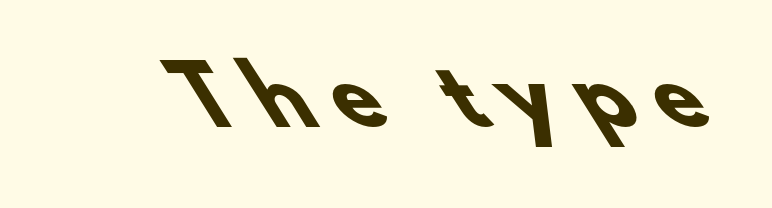
Q: Is the text bold? A: Yes.
Q: Is the typeface a serif or a sans-serif typeface? A: Sans-serif.
Q: Is the text underlined? A: No.
Q: Is the spacing between letters normal or unusually wide? A: Unusually wide.
Q: Width (condensed, normal, or wide)? A: Normal.
Q: Stroke contrast? A: Low.
Q: x-height? A: Small.
Q: Monospaced? A: No.
